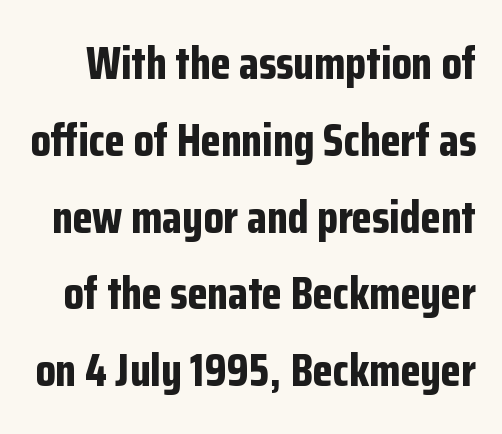
The image shows 46 px bold, condensed sans-serif type, upright; set normal line spacing (1.67x), normal letter spacing, not underlined; low stroke contrast and a medium x-height.
